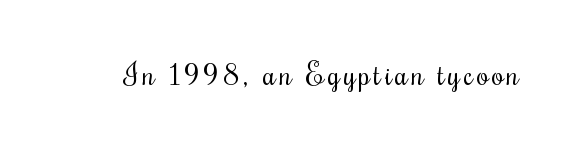
Note the varied advance widths — an 'i' is clearly narrower than an 'm'. Heft: none added — not bold. The words here are not underlined. This is serif lettering, the kind often seen in printed books.
